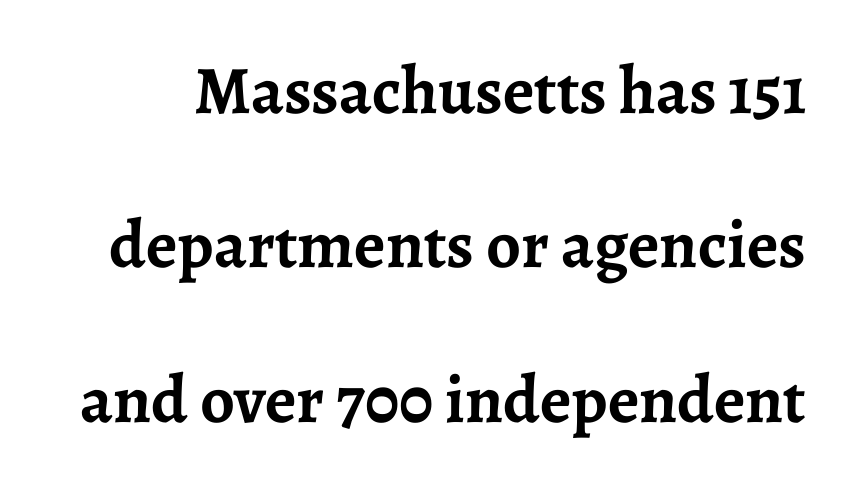
Each letter keeps its own natural width here, so spacing adapts to shape. The line texture is even and compact thanks to regular tracking. Underlining? Definitely not there. Reading down the column, the eye jumps a long way to each next line.
